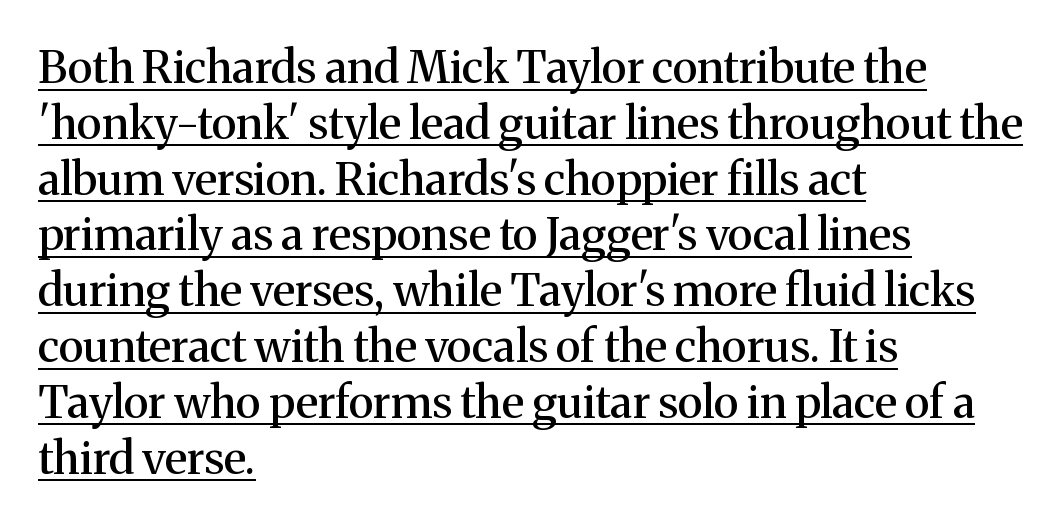
Caption: lettering with a line underneath. Character widths vary here, with narrow letters taking less room than wide ones. Honestly, the letter spacing is just normal — you wouldn't notice it. One-word summary of the alignment: left. Letterform terminals end in serifs throughout the passage.
